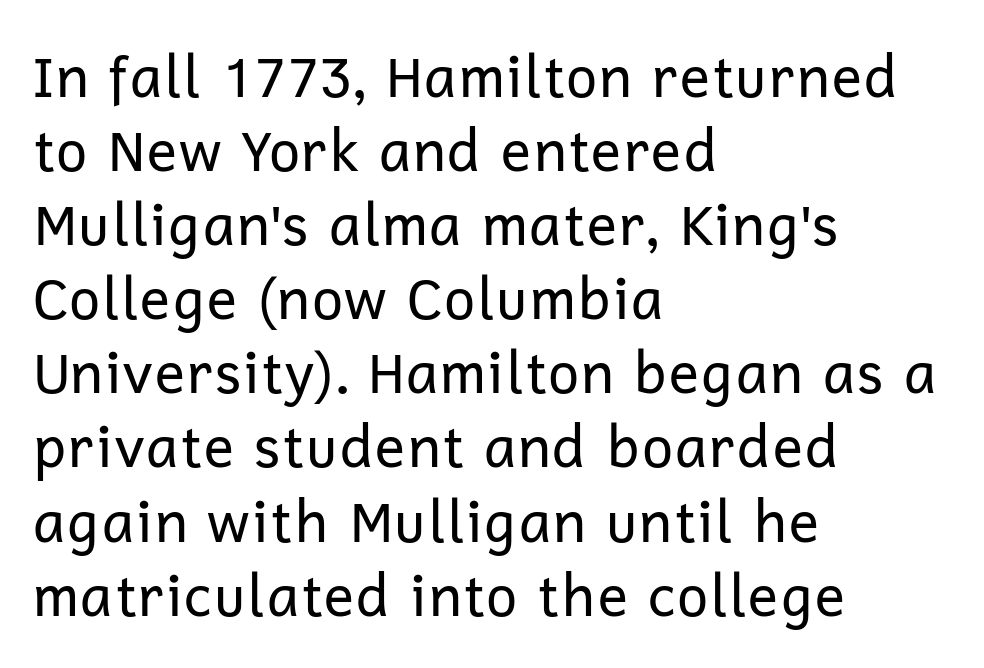
{"serif": "no", "italic": "no", "bold": "no", "weight": "regular", "width": "normal", "stroke_contrast": "low", "x_height": "medium", "monospaced": "no", "underline": "no", "align": "left", "line_spacing": "normal", "line_spacing_ratio": 1.3, "letter_spacing": "normal", "letter_spacing_em": 0.0, "glyph_px": 57}
